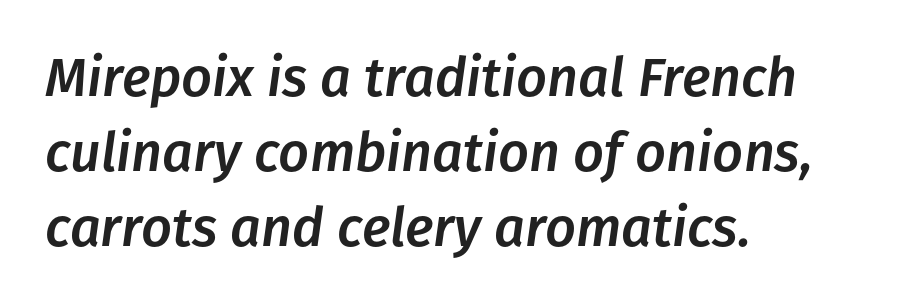
Q: Is the text italic (slanted)? A: Yes, it leans right by about 8 degrees.
Q: Is the text underlined? A: No.
Q: How is the paragraph aligned? A: Left-aligned.
Q: Is the spacing between letters normal or unusually wide? A: Normal.
Q: Is the spacing between lines tight, normal or loose? A: Normal.
Q: Width (condensed, normal, or wide)? A: Normal.
Q: Stroke contrast? A: Low.
Q: x-height? A: Medium.
Q: Monospaced? A: No.
